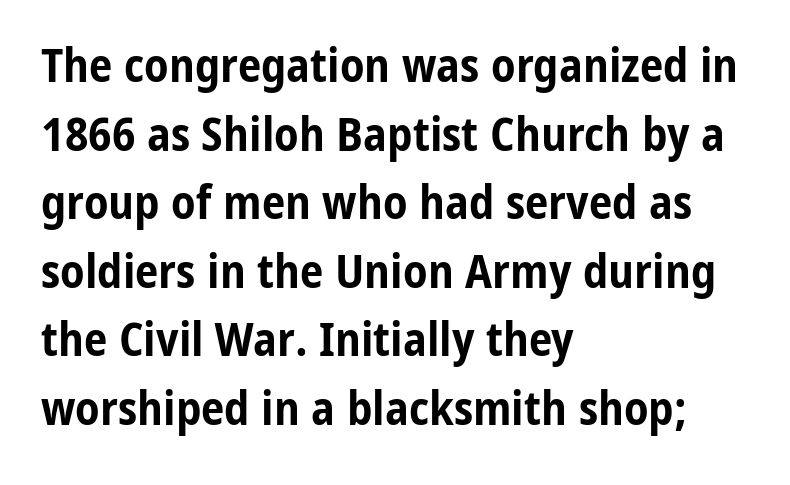
{"serif": "no", "italic": "no", "bold": "yes", "weight": "bold", "width": "condensed", "stroke_contrast": "low", "x_height": "medium", "monospaced": "no", "underline": "no", "align": "left", "line_spacing": "normal", "line_spacing_ratio": 1.46, "letter_spacing": "normal", "letter_spacing_em": 0.0, "glyph_px": 47}
